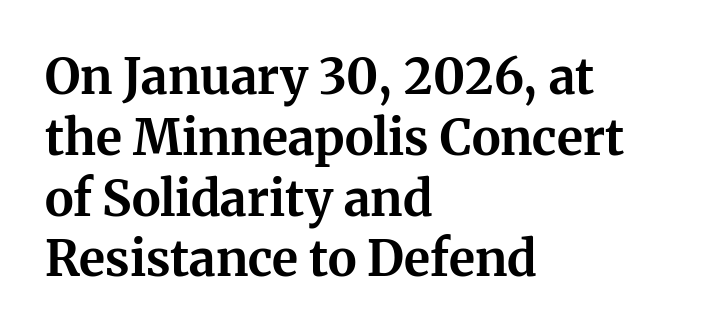
{"serif": "yes", "italic": "no", "bold": "yes", "weight": "bold", "width": "normal", "stroke_contrast": "medium", "x_height": "medium", "monospaced": "no", "underline": "no", "align": "left", "line_spacing_ratio": 1.24, "letter_spacing": "normal", "letter_spacing_em": 0.0, "glyph_px": 49}
